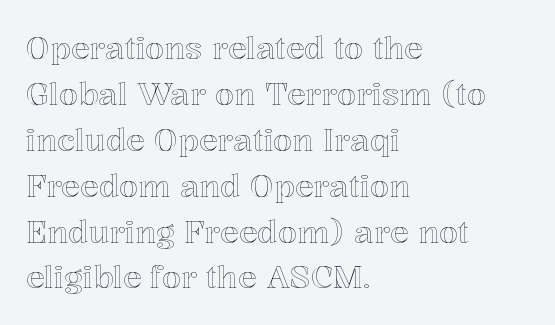
Q: Is the text italic (slanted)? A: No, it is upright.
Q: Is the text underlined? A: No.
Q: How is the paragraph aligned? A: Left-aligned.
Q: Is the spacing between letters normal or unusually wide? A: Normal.
Q: Is the spacing between lines tight, normal or loose? A: Normal.
Q: Width (condensed, normal, or wide)? A: Normal.
Q: x-height? A: Medium.
Q: Monospaced? A: No.
